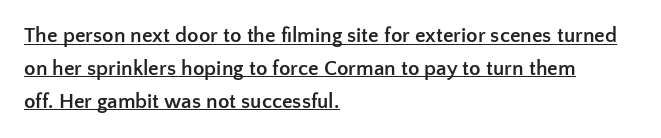
The image shows 21 px bold type, upright; set left-aligned, normal line spacing (1.57x), normal letter spacing, underlined.
